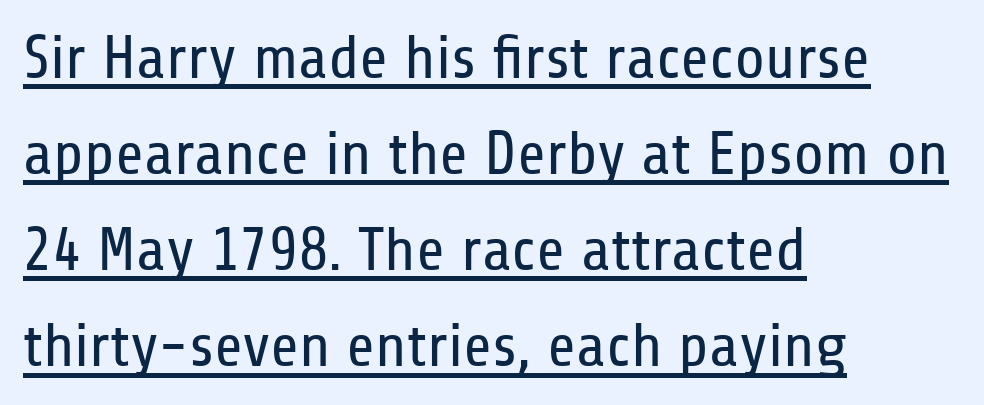
{"serif": "no", "italic": "no", "bold": "no", "weight": "regular", "width": "condensed", "stroke_contrast": "low", "x_height": "medium", "monospaced": "no", "underline": "yes", "align": "left", "line_spacing": "normal", "line_spacing_ratio": 1.55, "letter_spacing": "normal", "letter_spacing_em": 0.0, "glyph_px": 62}
